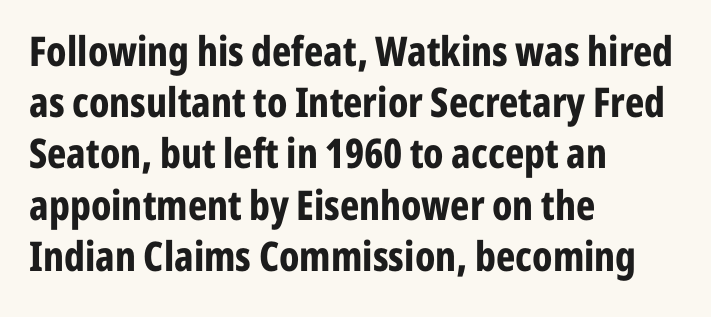
Q: Is the text bold? A: Yes.
Q: Is the text italic (slanted)? A: No, it is upright.
Q: Is the typeface a serif or a sans-serif typeface? A: Sans-serif.
Q: Is the text underlined? A: No.
Q: How is the paragraph aligned? A: Left-aligned.
Q: Is the spacing between letters normal or unusually wide? A: Normal.
Q: Is the spacing between lines tight, normal or loose? A: Normal.
Q: Width (condensed, normal, or wide)? A: Condensed.
Q: Stroke contrast? A: Low.
Q: x-height? A: Medium.
Q: Monospaced? A: No.
